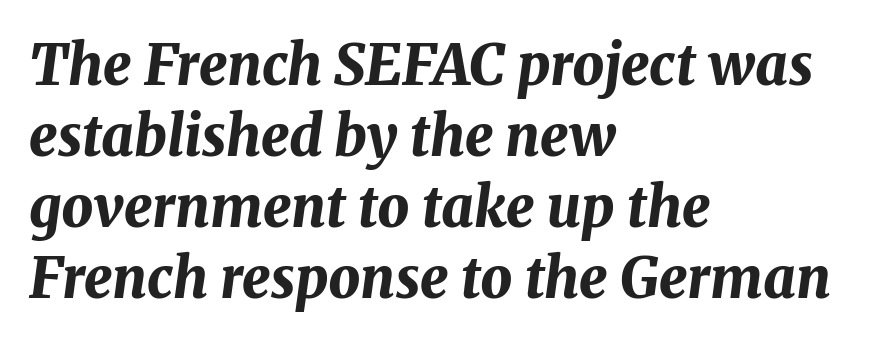
{"italic": "yes", "lean": "right", "slant_degrees": 8, "bold": "yes", "weight": "bold", "width": "normal", "stroke_contrast": "medium", "x_height": "medium", "monospaced": "no", "underline": "no", "align": "left", "line_spacing": "normal", "line_spacing_ratio": 1.27, "letter_spacing": "normal", "letter_spacing_em": 0.0, "glyph_px": 56}
